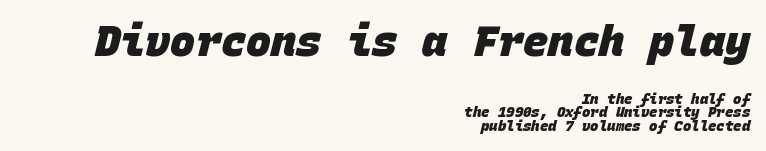
The image shows 42 px heavy sans-serif type, monospaced; set right-aligned, tight line spacing (0.96x), normal letter spacing, not underlined; the first (top) block is 3.0x larger; low stroke contrast and a large x-height.
